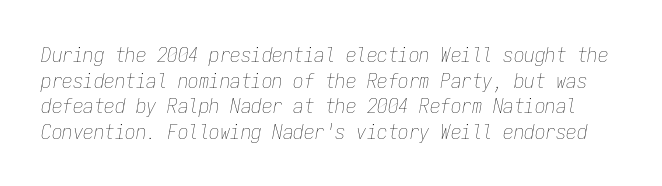
The image shows 21 px text type, italic (leaning right); set line spacing 1.22x, normal letter spacing, not underlined.
